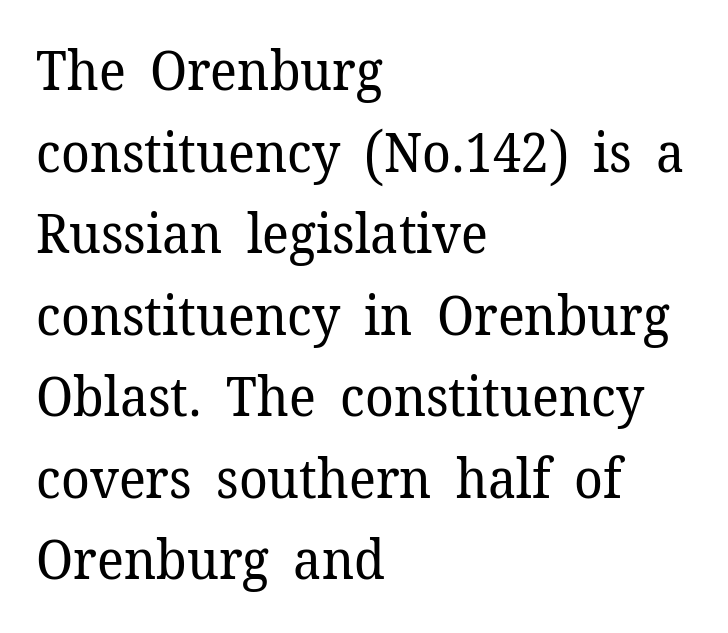
The image shows 54 px regular-weight serif type, upright; set left-aligned, normal line spacing (1.51x), normal letter spacing, not underlined; low stroke contrast and a medium x-height.
